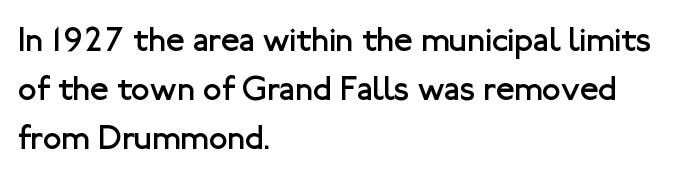
Only glyphs here, with clear space below each row. This reads as an unemphasized weight, regular at the heaviest. The typography opts for an upright posture over an oblique one. You could not count columns in this text — the font is proportionally spaced. The rows are spaced the way most documents space them. Each word holds together tightly as a unit, with standard inter-letter gaps.
